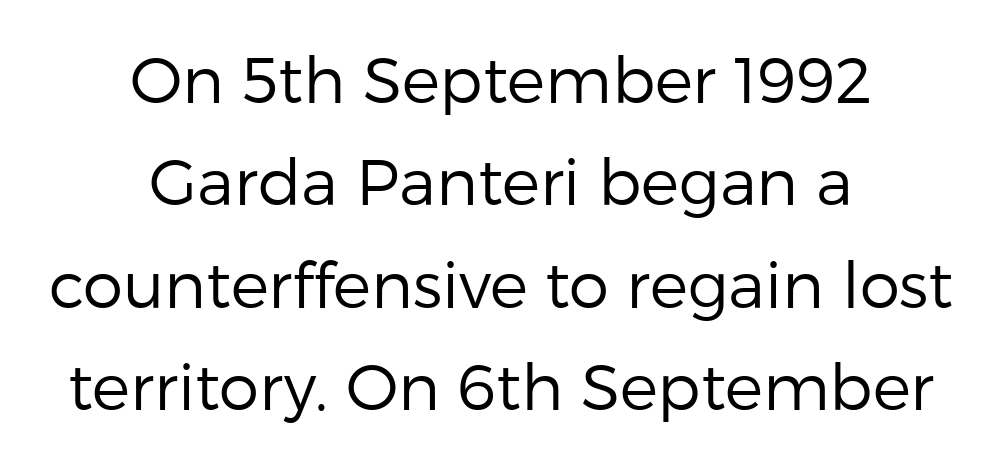
The image shows 64 px regular-weight sans-serif type, upright; set centered, normal line spacing (1.6x), normal letter spacing, not underlined; low stroke contrast and a medium x-height.
